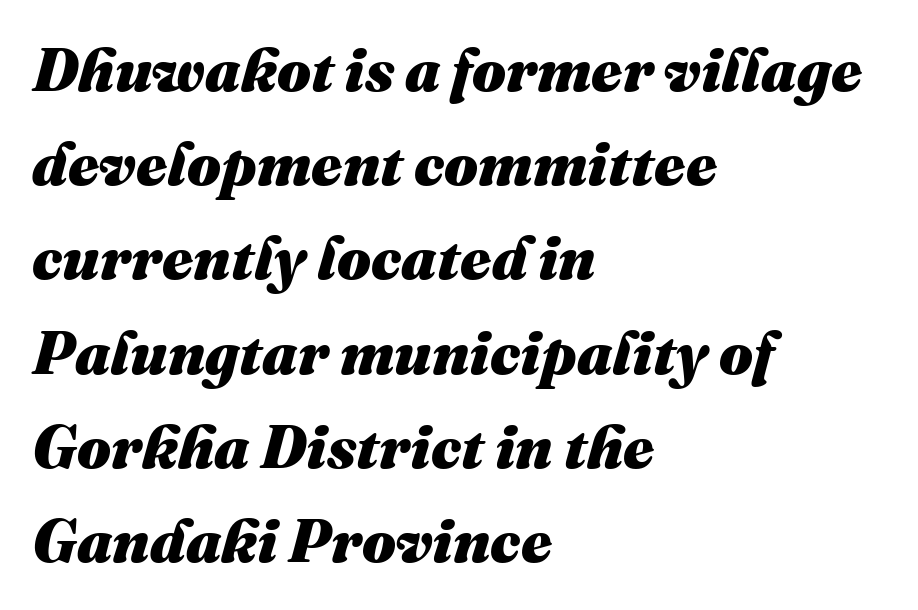
{"italic": "yes", "lean": "right", "slant_degrees": 16, "bold": "yes", "weight": "heavy", "width": "normal", "stroke_contrast": "medium", "x_height": "medium", "monospaced": "no", "underline": "no", "align": "left", "line_spacing": "normal", "line_spacing_ratio": 1.57, "letter_spacing": "normal", "letter_spacing_em": 0.0, "glyph_px": 60}
